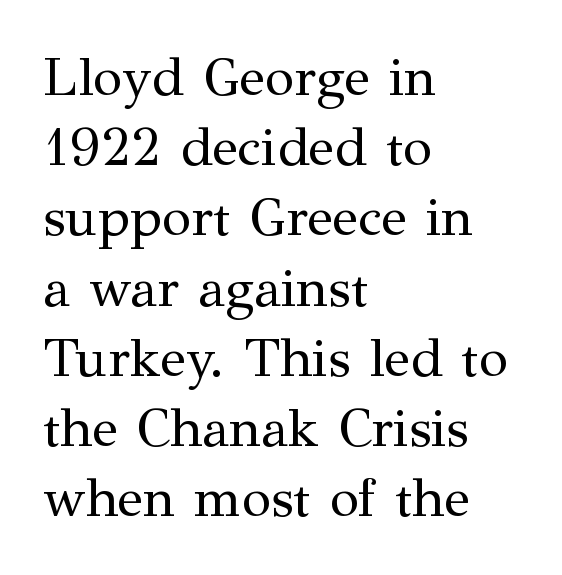
Q: Is the text bold? A: No.
Q: Is the text italic (slanted)? A: No, it is upright.
Q: Is the typeface a serif or a sans-serif typeface? A: Serif.
Q: Is the text underlined? A: No.
Q: How is the paragraph aligned? A: Left-aligned.
Q: Is the spacing between letters normal or unusually wide? A: Normal.
Q: Is the spacing between lines tight, normal or loose? A: Normal.
Q: Width (condensed, normal, or wide)? A: Normal.
Q: Stroke contrast? A: Medium.
Q: x-height? A: Medium.
Q: Monospaced? A: No.
